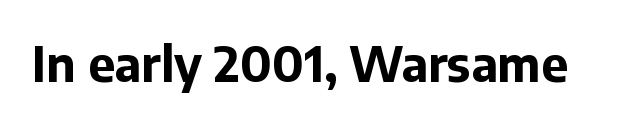
The image shows 48 px bold sans-serif type, upright; set normal letter spacing, not underlined; low stroke contrast and a medium x-height.
